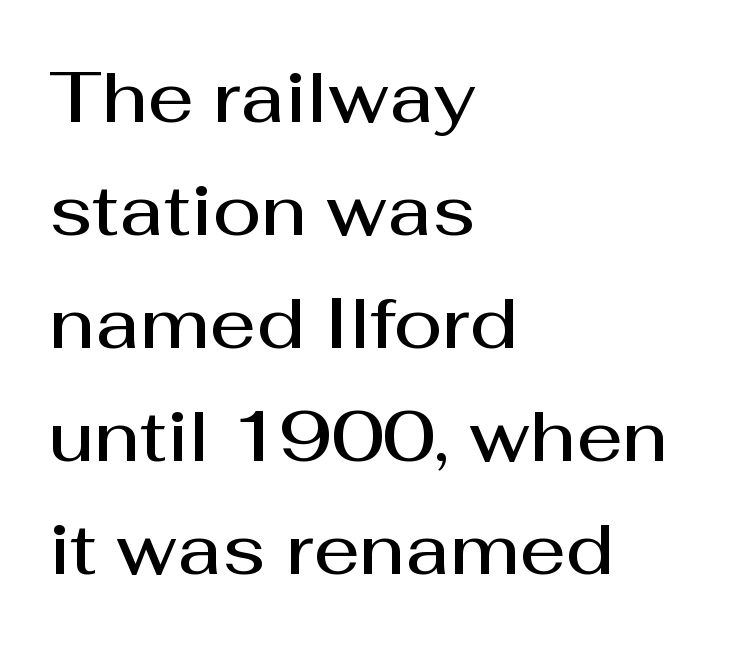
One glance says typical: line gaps are just what's usual. This rendering leaves character spacing at its baseline value. Which margin do the lines hug? The left one — the right edge is uneven. A typesetter would call this proportional, since set widths differ per character. The designer went with a sans here, leaving each stem footless.
